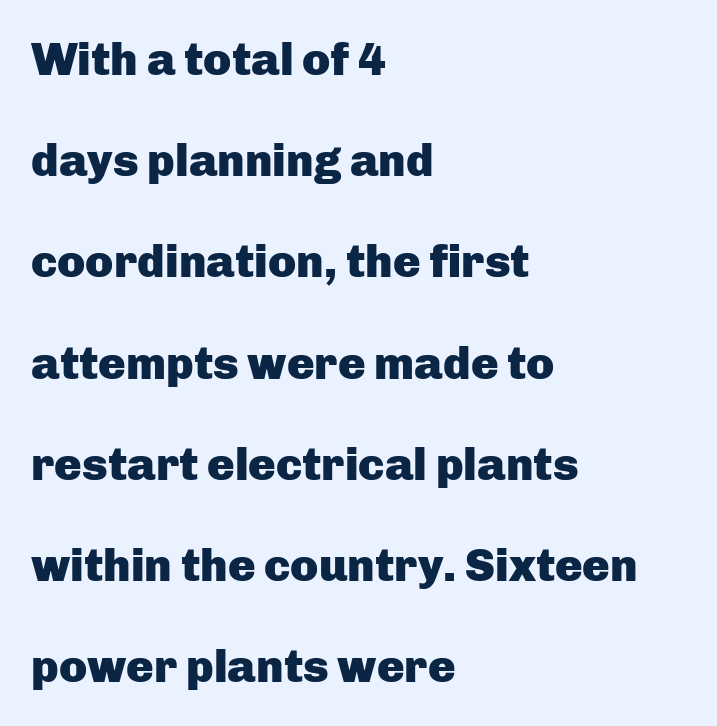
{"serif": "no", "italic": "no", "bold": "yes", "weight": "heavy", "width": "normal", "stroke_contrast": "low", "x_height": "medium", "monospaced": "no", "underline": "no", "align": "left", "line_spacing": "loose", "line_spacing_ratio": 2.2, "letter_spacing": "normal", "letter_spacing_em": 0.0, "glyph_px": 46}
